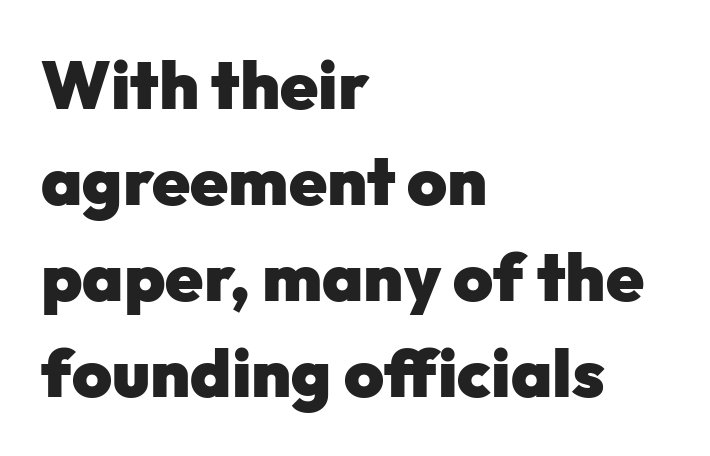
Summary of weight: heavy, a full bold. Spacing verdict: proportional, widths tailored to each character. Casual observation: everything's shoved over to the left. Standard letterfit; no display-style spreading of the glyphs.
